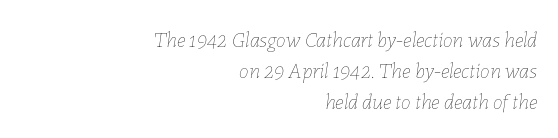
Q: Is the text bold? A: No.
Q: Is the text italic (slanted)? A: Yes, it leans right by about 7 degrees.
Q: Is the text underlined? A: No.
Q: How is the paragraph aligned? A: Right-aligned.
Q: Is the spacing between letters normal or unusually wide? A: Normal.
Q: Is the spacing between lines tight, normal or loose? A: Normal.
